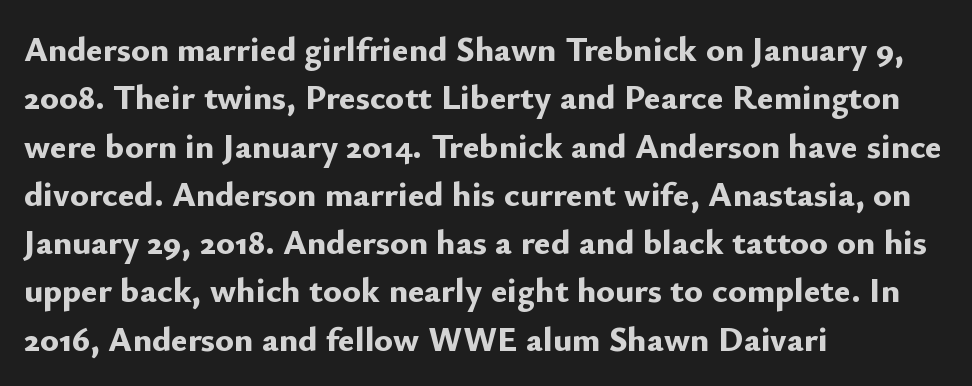
The image shows 35 px bold sans-serif type, upright; set left-aligned, normal line spacing (1.38x), normal letter spacing, not underlined; low stroke contrast and a small x-height.
